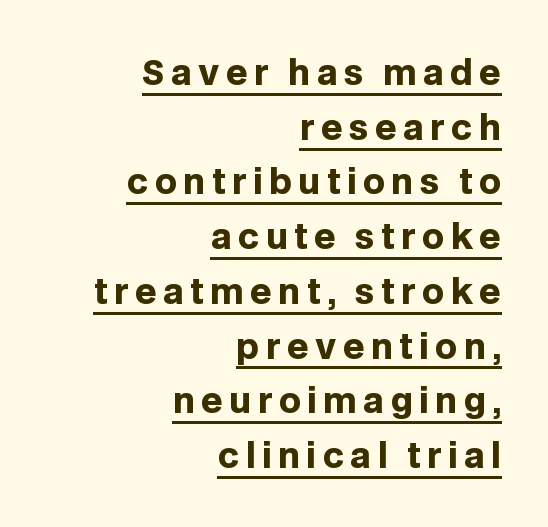
The image shows 34 px heavy sans-serif type, upright; set right-aligned, normal line spacing (1.61x), underlined; low stroke contrast and a large x-height.
